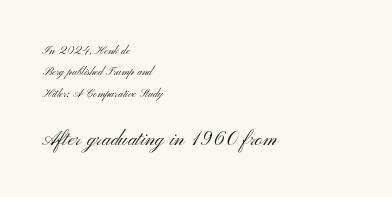
The image shows 25 px text type; set left-aligned, normal line spacing (1.52x), normal letter spacing, not underlined; the second (bottom) block is 1.79x larger.
